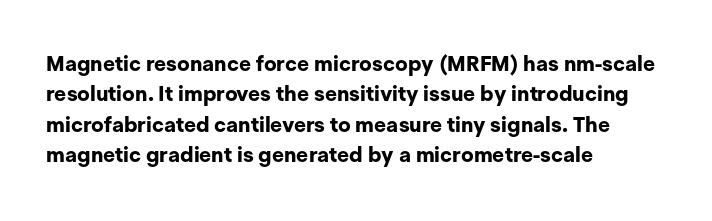
The image shows 21 px bold type, upright; set left-aligned, normal line spacing (1.45x), normal letter spacing, not underlined.
